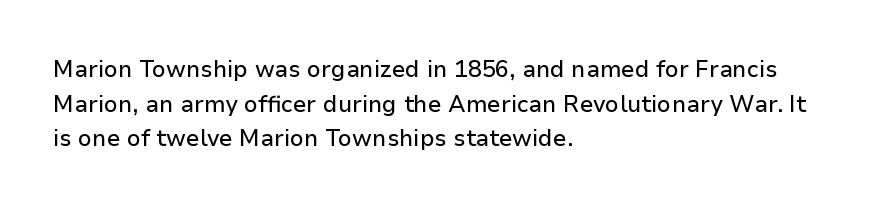
{"italic": "no", "underline": "no", "align": "left", "line_spacing": "normal", "line_spacing_ratio": 1.51, "letter_spacing": "normal", "letter_spacing_em": 0.0, "glyph_px": 23}
